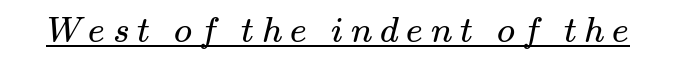
The image shows 36 px regular-weight, wide serif type; set unusually wide letter spacing (+0.21 em), underlined; medium stroke contrast and a small x-height.
